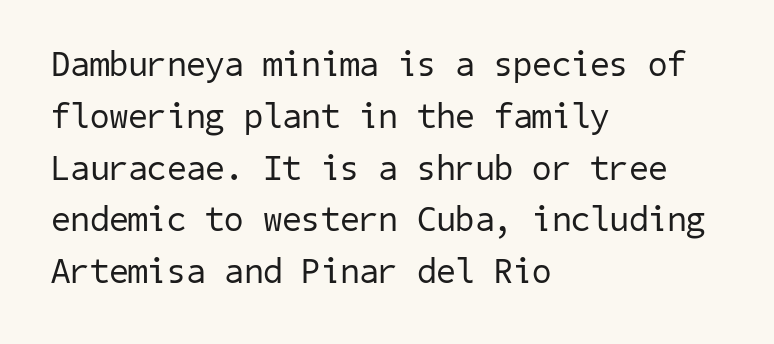
Q: Is the text bold? A: No.
Q: Is the typeface a serif or a sans-serif typeface? A: Sans-serif.
Q: Is the text underlined? A: No.
Q: How is the paragraph aligned? A: Left-aligned.
Q: Is the spacing between letters normal or unusually wide? A: Normal.
Q: Is the spacing between lines tight, normal or loose? A: Normal.
Q: Width (condensed, normal, or wide)? A: Normal.
Q: Stroke contrast? A: Low.
Q: x-height? A: Medium.
